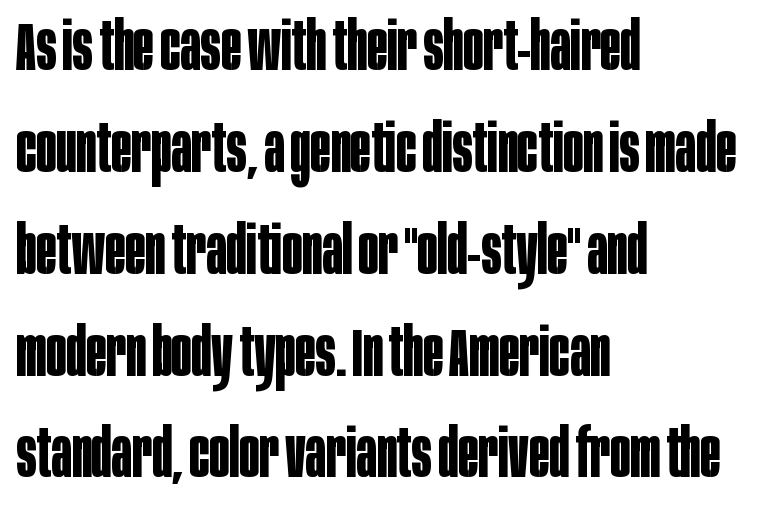
{"serif": "no", "italic": "no", "bold": "yes", "weight": "bold", "width": "condensed", "stroke_contrast": "low", "x_height": "large", "monospaced": "no", "underline": "no", "align": "left", "line_spacing": "normal", "line_spacing_ratio": 1.52, "letter_spacing": "normal", "letter_spacing_em": 0.0, "glyph_px": 67}
